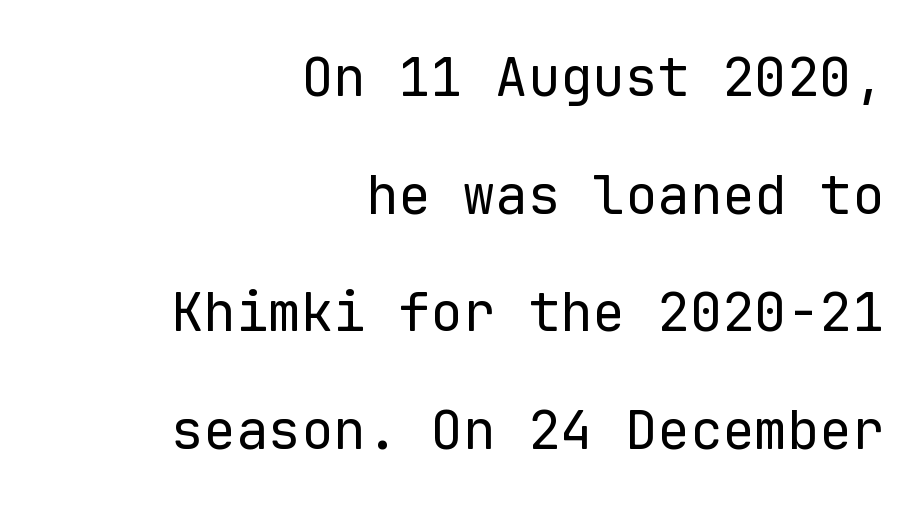
{"serif": "no", "italic": "no", "bold": "no", "weight": "regular", "width": "normal", "stroke_contrast": "low", "x_height": "medium", "monospaced": "yes", "underline": "no", "align": "right", "line_spacing": "loose", "line_spacing_ratio": 2.18, "letter_spacing": "normal", "letter_spacing_em": 0.0, "glyph_px": 54}
